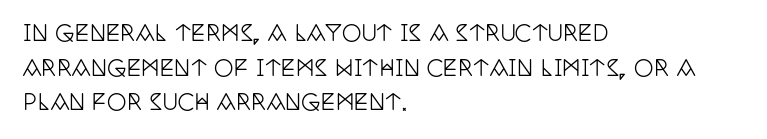
The image shows 22 px text type, upright; set left-aligned, normal line spacing (1.57x), normal letter spacing, not underlined.
